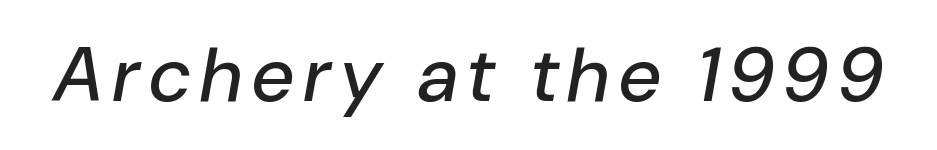
Only glyphs here, with clear space below each row. Rendered with sloped, italic letterforms. Proportional: the letters do not fall into vertical columns.
